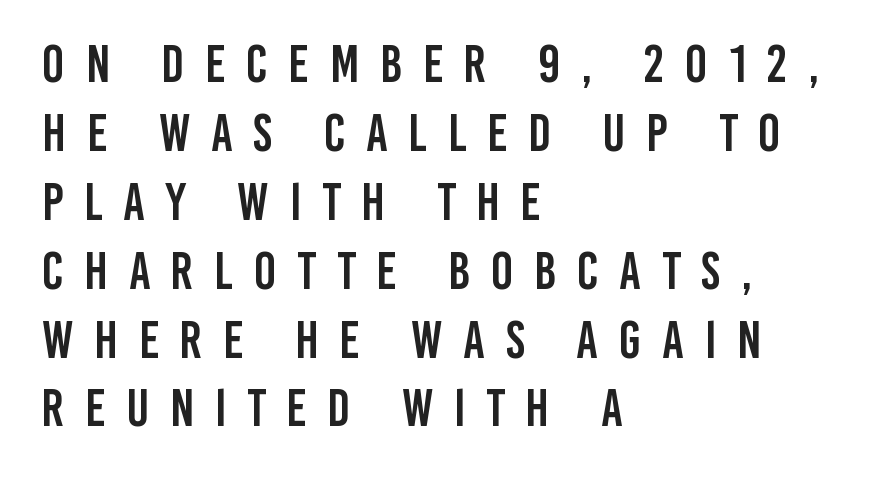
The paragraph shown leans on its left margin. Glyph-to-glyph distance is far greater than everyday printed text. The font's upright variant was chosen for this text. Letters rest on an invisible, unmarked baseline. Notice how descenders clear the ascenders below comfortably — that's standard leading. Type style note: lacks serifs.
